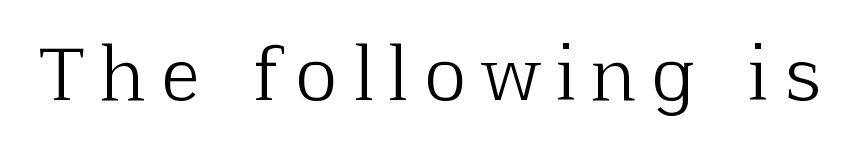
Q: Is the text bold? A: No.
Q: Is the text italic (slanted)? A: No, it is upright.
Q: Is the typeface a serif or a sans-serif typeface? A: Serif.
Q: Is the text underlined? A: No.
Q: Is the spacing between letters normal or unusually wide? A: Unusually wide.
Q: Width (condensed, normal, or wide)? A: Normal.
Q: Stroke contrast? A: Low.
Q: x-height? A: Medium.
Q: Monospaced? A: No.
